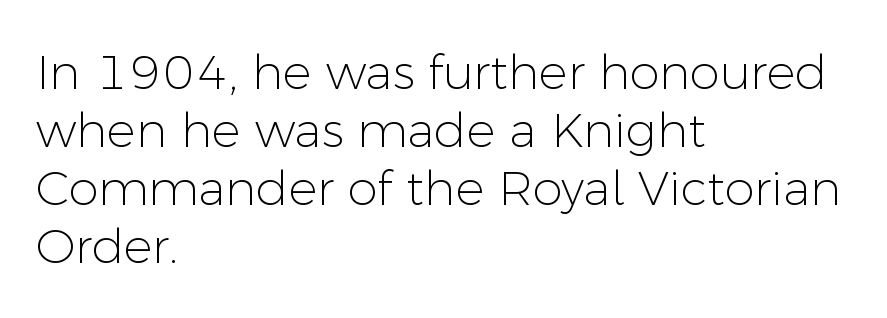
The image shows 48 px light sans-serif type, upright; set left-aligned, line spacing 1.21x, normal letter spacing, not underlined; low stroke contrast and a medium x-height.
